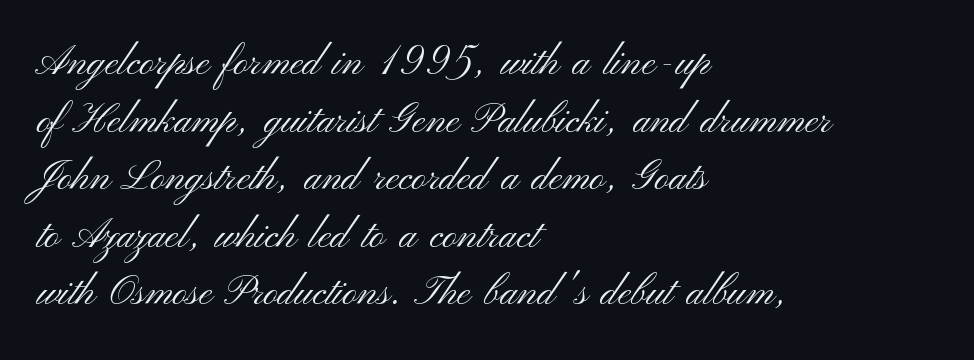
The image shows 40 px light, wide sans-serif type; set left-aligned, normal line spacing (1.44x), normal letter spacing, not underlined; medium stroke contrast and a small x-height.
